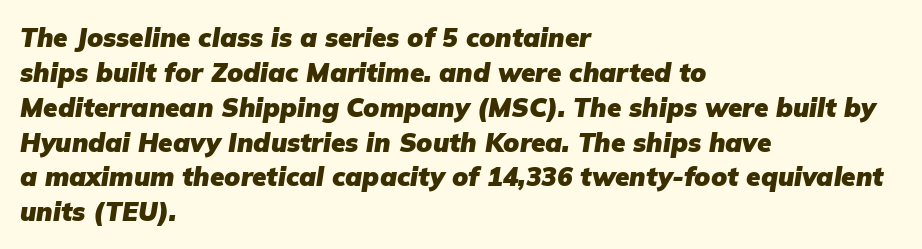
The glyphs look as if they've been sheared to an angle. The passage shown has conventional tracking throughout. Typeset ragged right — the left edge is the straight one. This is heavy type, rendered in bold. Regular leading. Unmarked baselines from the first word to the last.
